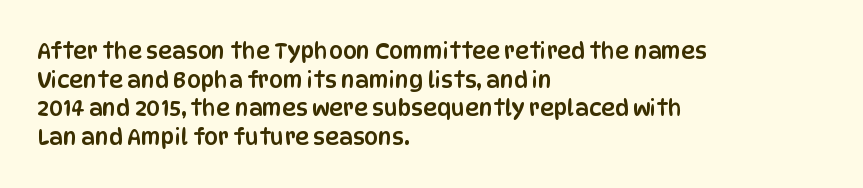
Q: Is the text italic (slanted)? A: No, it is upright.
Q: Is the text underlined? A: No.
Q: How is the paragraph aligned? A: Left-aligned.
Q: Is the spacing between letters normal or unusually wide? A: Normal.
Q: Is the spacing between lines tight, normal or loose? A: Normal.
